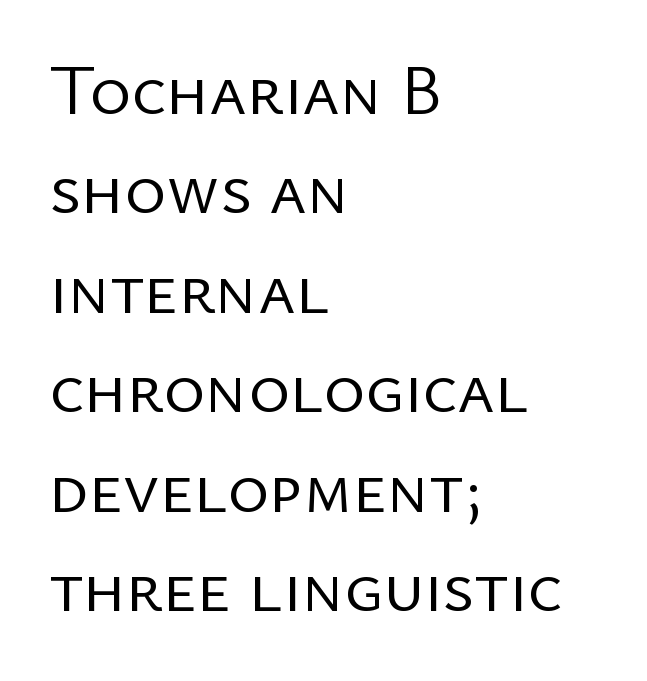
{"serif": "no", "italic": "no", "bold": "no", "weight": "regular", "width": "normal", "stroke_contrast": "low", "x_height": "medium", "monospaced": "no", "underline": "no", "align": "left", "line_spacing": "normal", "line_spacing_ratio": 1.4, "letter_spacing": "normal", "letter_spacing_em": 0.0, "glyph_px": 71}
